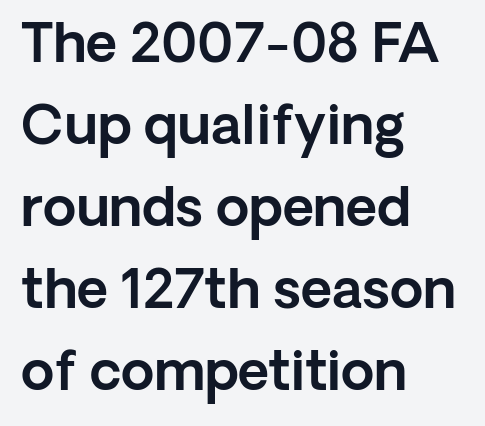
{"serif": "no", "italic": "no", "width": "normal", "x_height": "medium", "monospaced": "no", "underline": "no", "align": "left", "line_spacing": "normal", "line_spacing_ratio": 1.52, "letter_spacing": "normal", "letter_spacing_em": 0.0, "glyph_px": 54}
